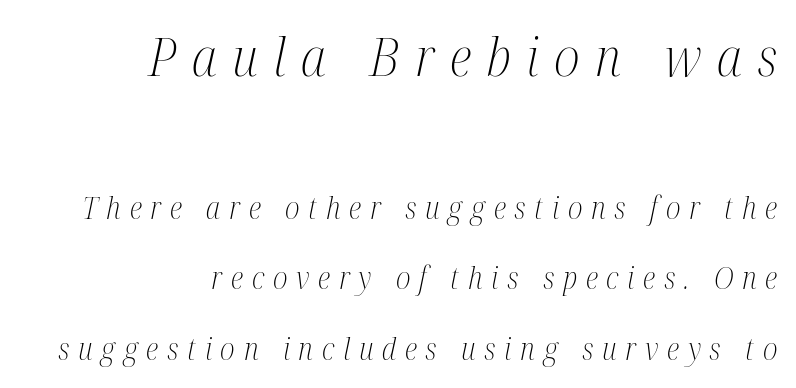
The image shows 53 px light, condensed serif type, italic (leaning right); set right-aligned, loose line spacing (2.35x), unusually wide letter spacing (+0.29 em), not underlined; the first (top) block is 1.77x larger; medium stroke contrast and a medium x-height.
